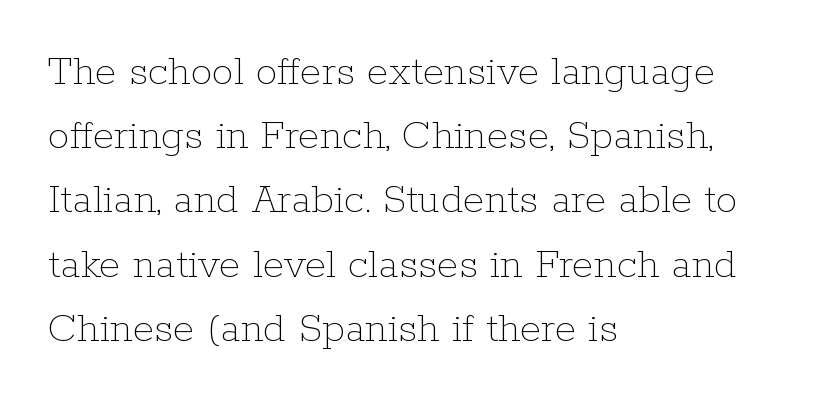
The face used here is proportionally spaced, like ordinary book or web type. If you drew a ruler down the left edge, every line would touch it. Stems and bowls with no extra thickness — not bold. These lines were composed using upright roman letters. The zone under the glyphs is completely vacant. The face used here is rendered with its standard letterfit.
